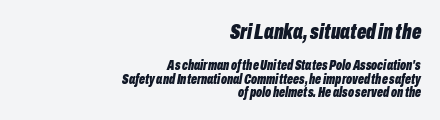
{"italic": "yes", "lean": "right", "slant_degrees": 10, "bold": "yes", "underline": "no", "align": "right", "line_spacing": "tight", "line_spacing_ratio": 0.95, "letter_spacing": "normal", "letter_spacing_em": 0.0, "larger_block": "first", "size_ratio": 1.57, "glyph_px": 22}
